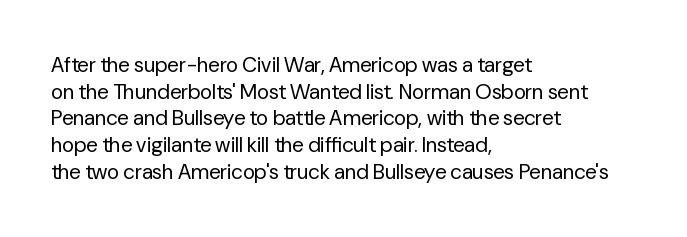
Q: Is the text bold? A: No.
Q: Is the text italic (slanted)? A: No, it is upright.
Q: Is the text underlined? A: No.
Q: How is the paragraph aligned? A: Left-aligned.
Q: Is the spacing between letters normal or unusually wide? A: Normal.
Q: Is the spacing between lines tight, normal or loose? A: Normal.
